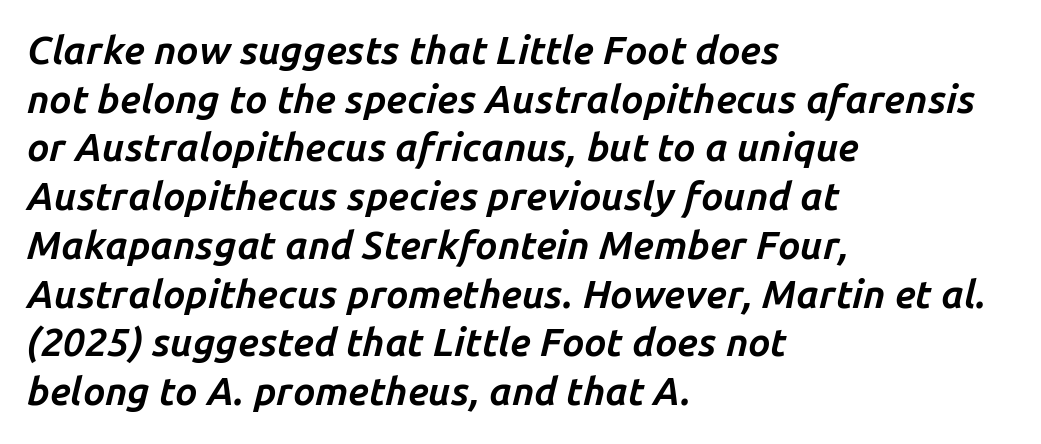
The gaps between neighbouring characters are ordinary and unremarkable. The text block is weighted toward the left margin, trailing off unevenly rightward. Posture: slanted. This sample keeps an unexceptional amount of space between lines. The letters advance in unequal steps, a hallmark of proportional type. The space beneath each line is pristine and unruled.
